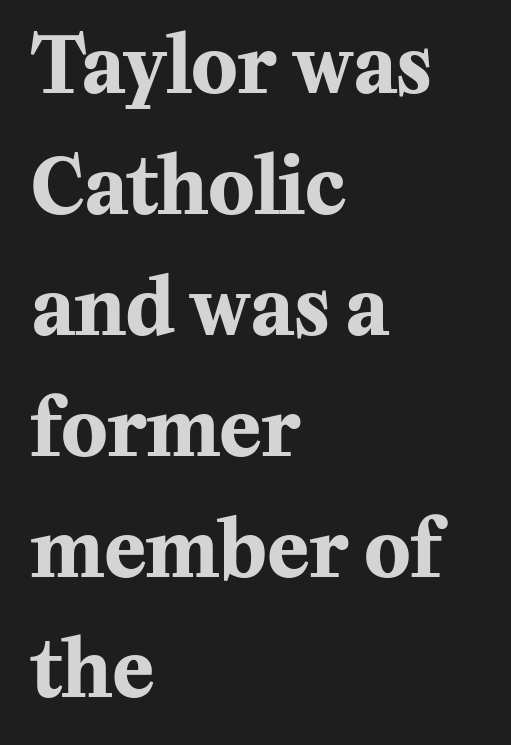
Q: Is the text bold? A: Yes.
Q: Is the text italic (slanted)? A: No, it is upright.
Q: Is the typeface a serif or a sans-serif typeface? A: Serif.
Q: Is the text underlined? A: No.
Q: How is the paragraph aligned? A: Left-aligned.
Q: Is the spacing between letters normal or unusually wide? A: Normal.
Q: Is the spacing between lines tight, normal or loose? A: Normal.
Q: Width (condensed, normal, or wide)? A: Normal.
Q: Stroke contrast? A: Medium.
Q: x-height? A: Medium.
Q: Monospaced? A: No.
